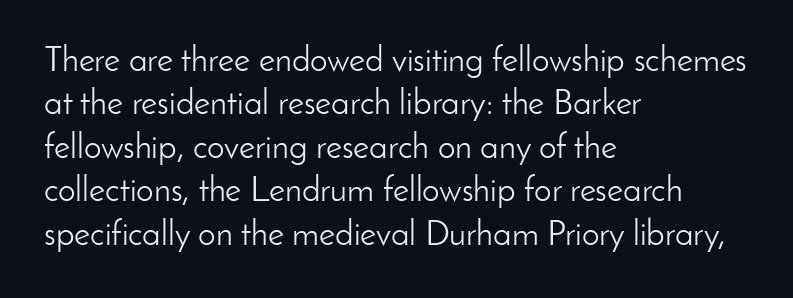
{"serif": "no", "italic": "no", "bold": "no", "weight": "light", "width": "normal", "stroke_contrast": "low", "x_height": "small", "monospaced": "no", "underline": "no", "align": "left", "line_spacing_ratio": 1.24, "letter_spacing": "normal", "letter_spacing_em": 0.0, "glyph_px": 35}
